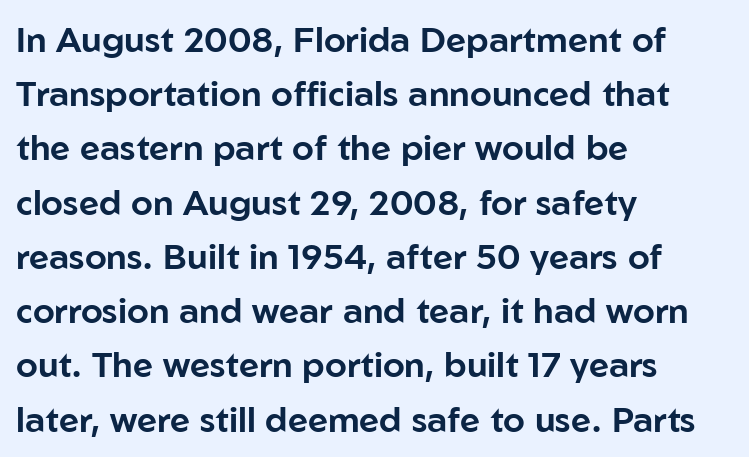
{"serif": "no", "italic": "no", "width": "normal", "stroke_contrast": "low", "x_height": "medium", "monospaced": "no", "underline": "no", "align": "left", "line_spacing": "normal", "line_spacing_ratio": 1.55, "letter_spacing": "normal", "letter_spacing_em": 0.0, "glyph_px": 35}
